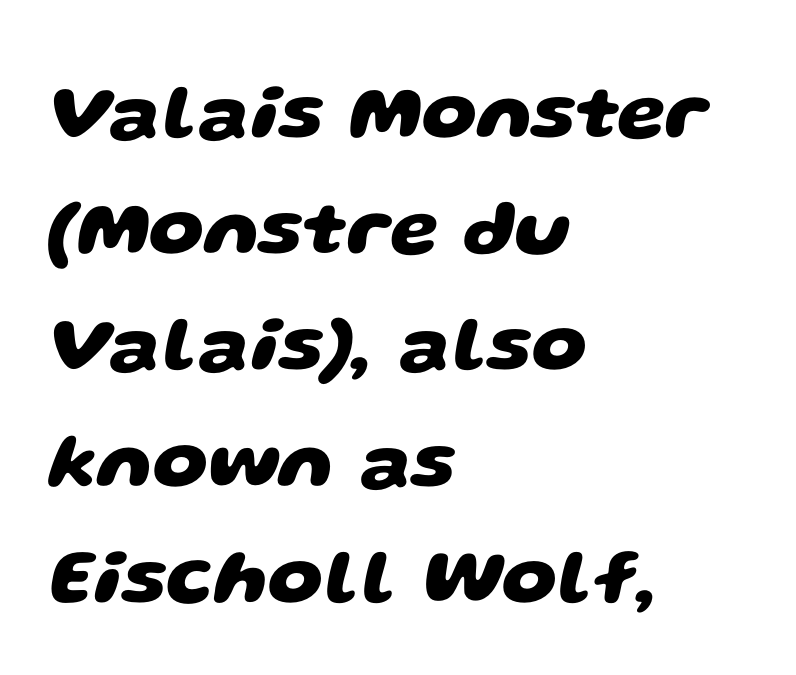
The image shows 78 px heavy, wide sans-serif type; set left-aligned, normal line spacing (1.49x), normal letter spacing, not underlined; low stroke contrast and a large x-height.
